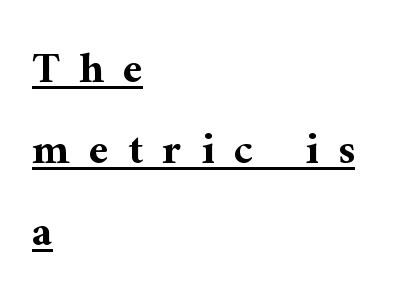
The image shows 44 px bold serif type, upright; set left-aligned, line spacing 1.85x, unusually wide letter spacing (+0.44 em), underlined; medium stroke contrast and a medium x-height.
